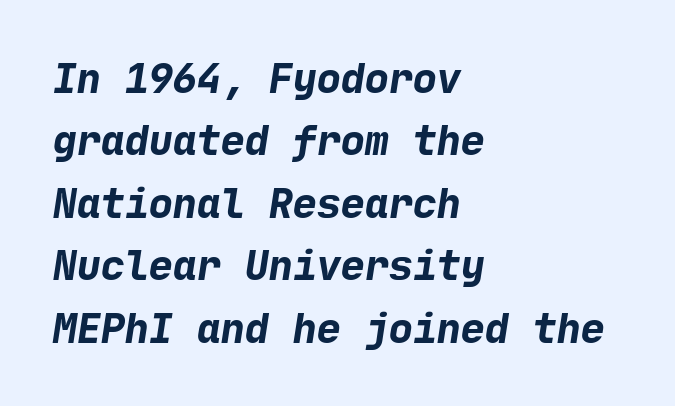
{"serif": "no", "bold": "yes", "weight": "bold", "width": "normal", "stroke_contrast": "low", "x_height": "medium", "underline": "no", "align": "left", "line_spacing": "normal", "line_spacing_ratio": 1.56, "letter_spacing": "normal", "letter_spacing_em": 0.0, "glyph_px": 40}
